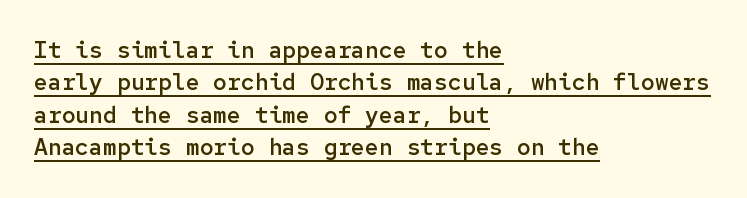
The image shows 23 px text type, upright; set left-aligned, normal line spacing (1.41x), normal letter spacing, underlined.
